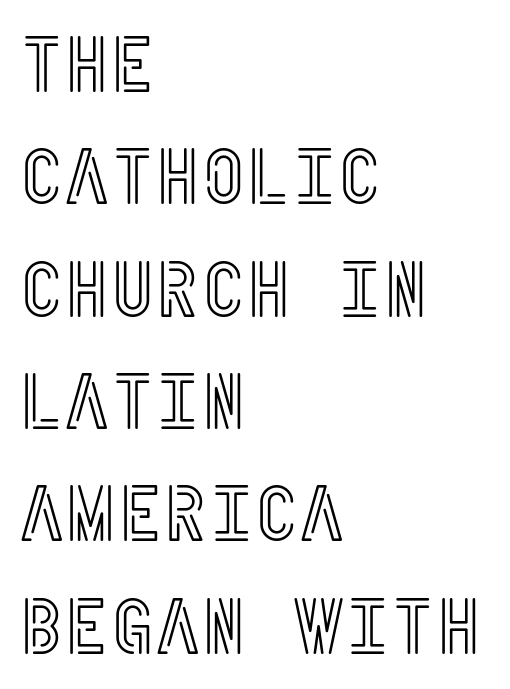
Q: Is the text italic (slanted)? A: No, it is upright.
Q: Is the text underlined? A: No.
Q: How is the paragraph aligned? A: Left-aligned.
Q: Is the spacing between letters normal or unusually wide? A: Normal.
Q: Is the spacing between lines tight, normal or loose? A: Normal.
Q: Width (condensed, normal, or wide)? A: Condensed.
Q: x-height? A: Large.
